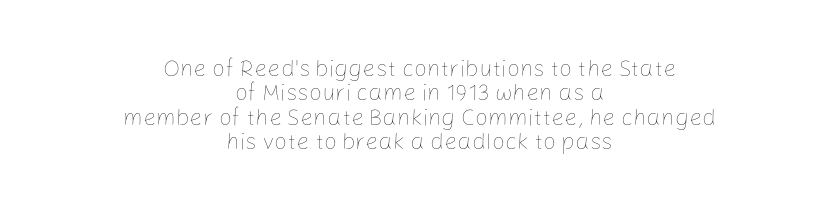
The image shows 23 px text type, upright; set centered, tight line spacing (1.06x), normal letter spacing, not underlined.
